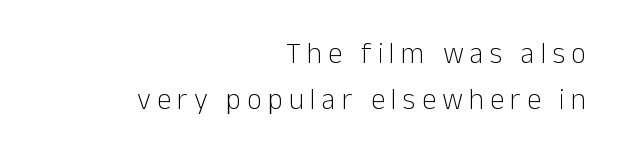
The image shows 29 px light sans-serif type, upright; set right-aligned, normal line spacing (1.59x), unusually wide letter spacing (+0.21 em), not underlined; low stroke contrast and a medium x-height.
